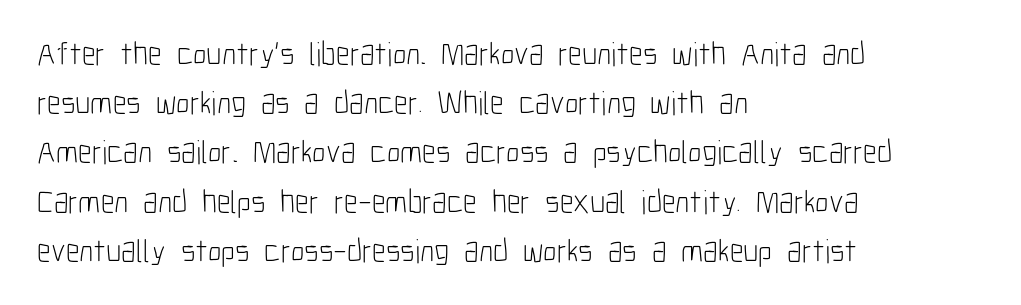
{"serif": "no", "italic": "no", "bold": "no", "weight": "light", "width": "condensed", "stroke_contrast": "low", "x_height": "medium", "monospaced": "no", "underline": "no", "align": "left", "line_spacing": "normal", "line_spacing_ratio": 1.49, "letter_spacing": "normal", "letter_spacing_em": 0.0, "glyph_px": 33}
